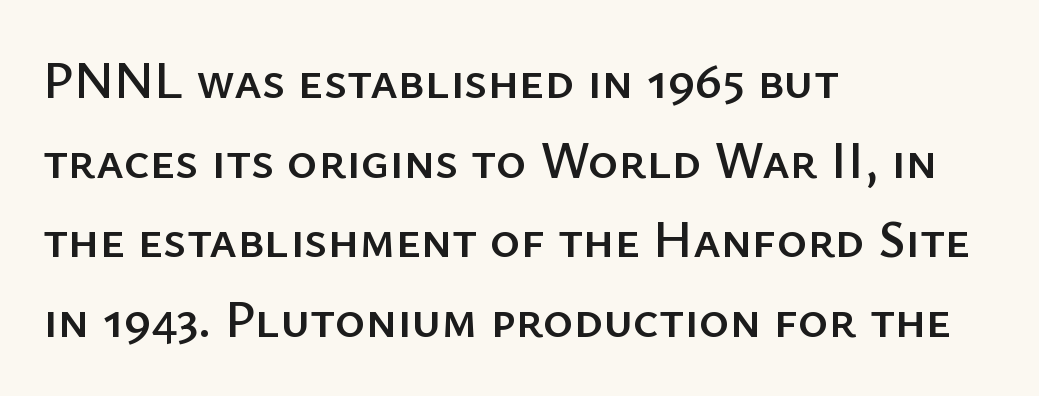
The image shows 52 px sans-serif type, upright; set left-aligned, normal line spacing (1.53x), normal letter spacing, not underlined; low stroke contrast and a medium x-height.
